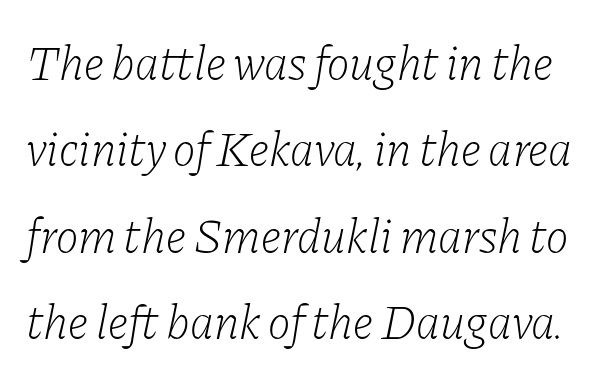
Q: Is the text bold? A: No.
Q: Is the text italic (slanted)? A: Yes, it leans right by about 11 degrees.
Q: Is the typeface a serif or a sans-serif typeface? A: Serif.
Q: Is the text underlined? A: No.
Q: Is the spacing between letters normal or unusually wide? A: Normal.
Q: Width (condensed, normal, or wide)? A: Normal.
Q: Stroke contrast? A: Low.
Q: x-height? A: Medium.
Q: Monospaced? A: No.
